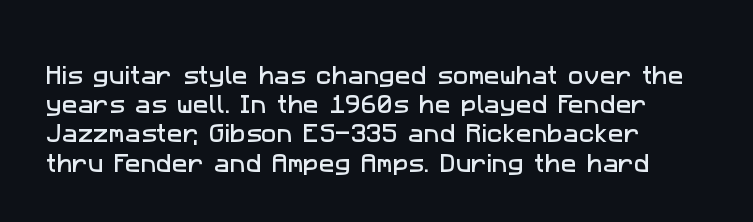
The line texture is even and compact thanks to regular tracking. The vertical gap from one line to the next is medium. A clean baseline with only descenders dipping below it.
